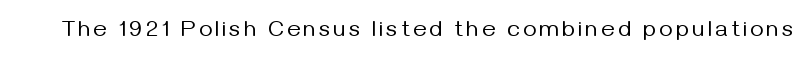
The image shows 23 px text type, upright; set not underlined.
